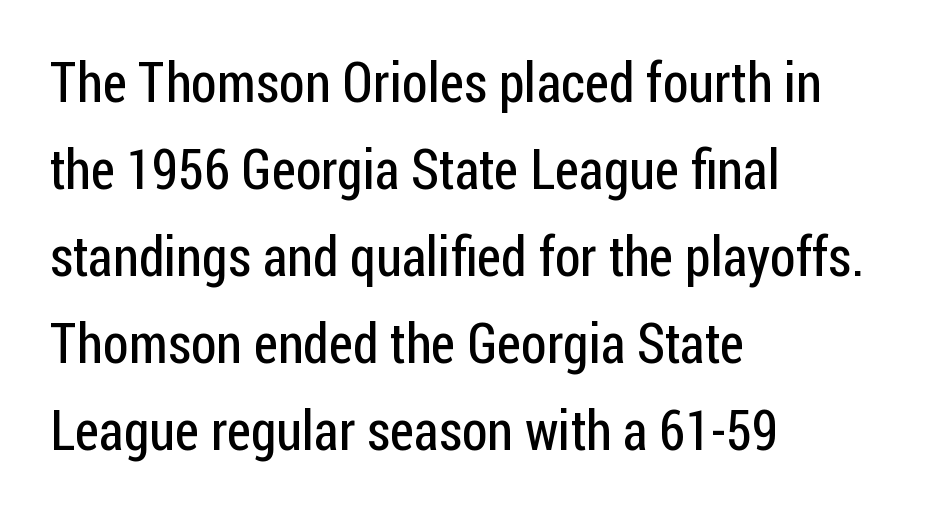
This block has exactly the height ordinary leading produces. Is there any slant? The stems are plumb. Is this a sans? Yes — the strokes have no serifs. The space directly below the letters is spotless. Observe the ordinary spacing: letters are neighbours, not strangers. The typesetting does not lean heavy: it is not bold.
